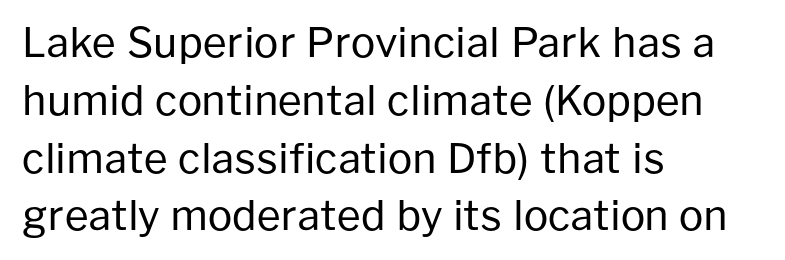
{"serif": "no", "italic": "no", "bold": "no", "weight": "regular", "width": "normal", "stroke_contrast": "low", "x_height": "medium", "monospaced": "no", "underline": "no", "align": "left", "line_spacing": "normal", "line_spacing_ratio": 1.41, "letter_spacing": "normal", "letter_spacing_em": 0.0, "glyph_px": 41}
